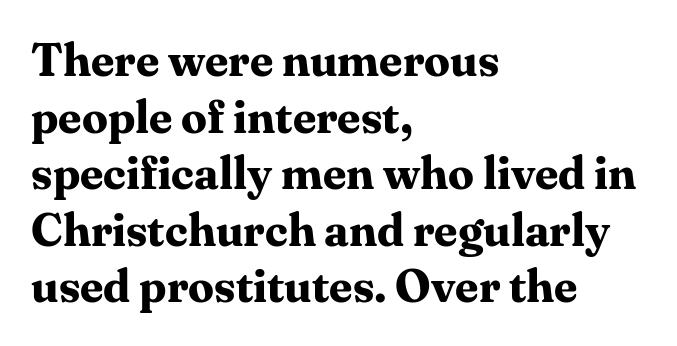
The image shows 46 px bold serif type, upright; set left-aligned, line spacing 1.23x, normal letter spacing, not underlined; medium stroke contrast and a medium x-height.
